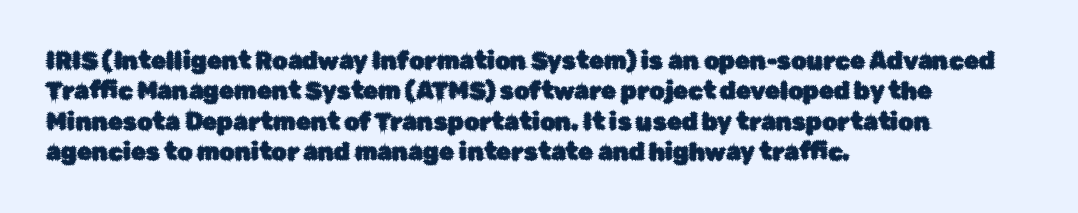
Unmarked baselines from the first word to the last. Short and long lines alike share a common starting point at left. The horizontal fit of the characters is conventional and even. Leading matches the norm, producing a regular column. In terms of posture, this sample is upright.
